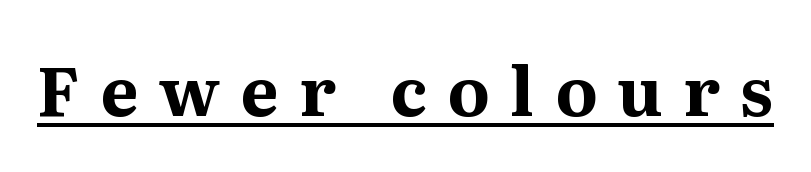
{"serif": "yes", "italic": "no", "bold": "yes", "weight": "bold", "width": "normal", "stroke_contrast": "medium", "x_height": "medium", "monospaced": "no", "underline": "yes", "letter_spacing": "wide", "letter_spacing_em": 0.3, "glyph_px": 68}
